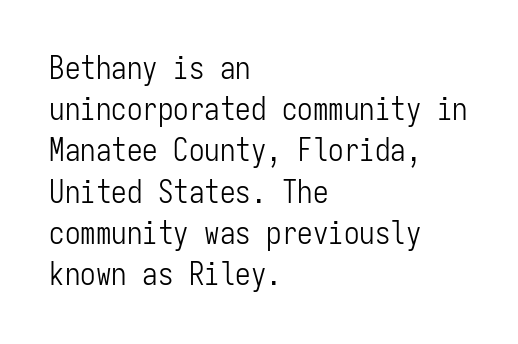
The image shows 31 px light, condensed sans-serif type, upright, monospaced; set left-aligned, normal line spacing (1.33x), normal letter spacing, not underlined; low stroke contrast and a medium x-height.
